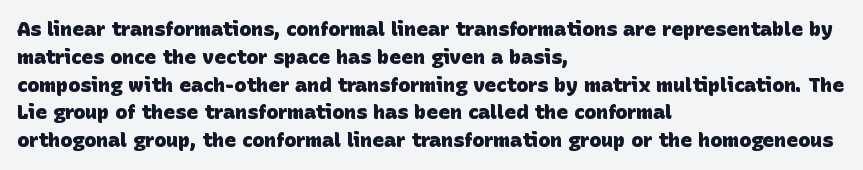
{"bold": "yes", "underline": "no", "align": "left", "line_spacing": "normal", "line_spacing_ratio": 1.39, "letter_spacing": "normal", "letter_spacing_em": 0.0, "glyph_px": 20}
